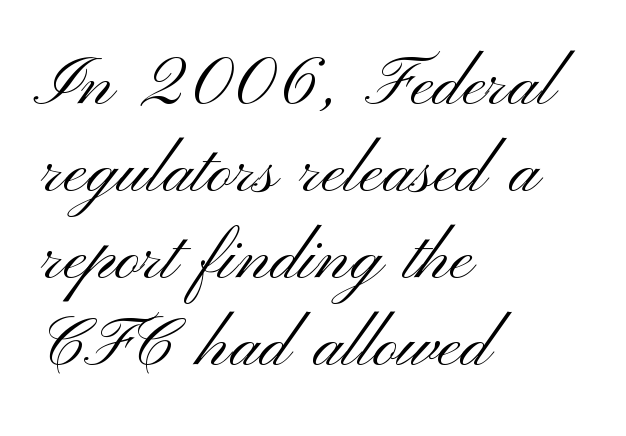
{"serif": "no", "bold": "no", "weight": "light", "width": "wide", "stroke_contrast": "medium", "x_height": "small", "monospaced": "no", "underline": "no", "align": "left", "line_spacing": "normal", "line_spacing_ratio": 1.26, "letter_spacing": "normal", "letter_spacing_em": 0.0, "glyph_px": 69}
